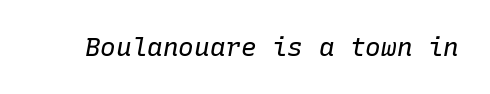
The face used here is rendered with its standard letterfit. The words here are not underlined. Does the lettering tilt? It does — this is italic. The passage shown is not bold in any degree.
